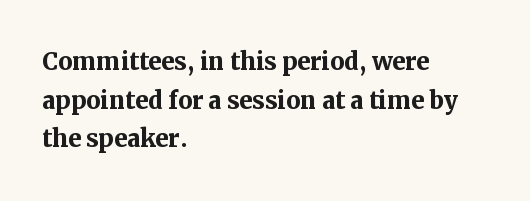
Nobody drew a line under any word here. Leftover space on each line is placed entirely after the last word. The face used here is proportionally spaced, like ordinary book or web type. Is the type bold? Yes — the strokes are clearly thick and heavy. You can tell it's not italic because the verticals are truly vertical. The gaps between neighbouring characters are ordinary and unremarkable.
